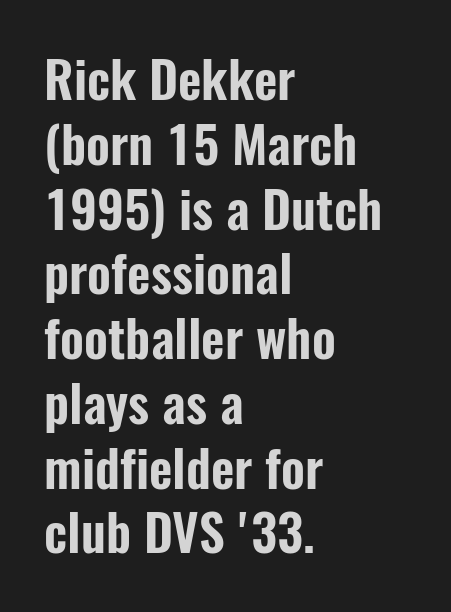
The line texture is even and compact thanks to regular tracking. Upright lettering throughout. Plain, unruled lines of type. Type style note: lacks serifs. A typesetter would call this proportional, since set widths differ per character.
